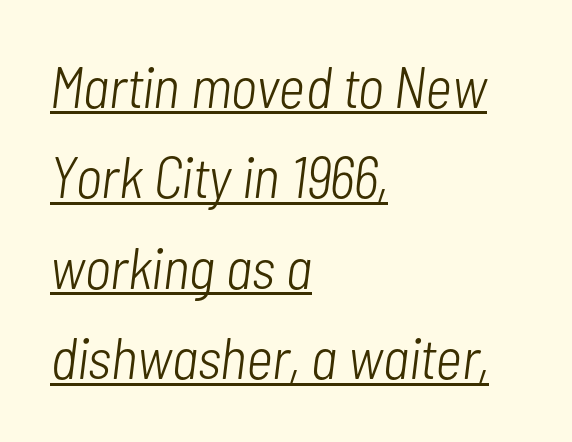
{"italic": "yes", "lean": "right", "slant_degrees": 7, "bold": "no", "weight": "light", "width": "condensed", "stroke_contrast": "low", "x_height": "medium", "monospaced": "no", "underline": "yes", "align": "left", "line_spacing": "normal", "line_spacing_ratio": 1.56, "letter_spacing": "normal", "letter_spacing_em": 0.0, "glyph_px": 58}
